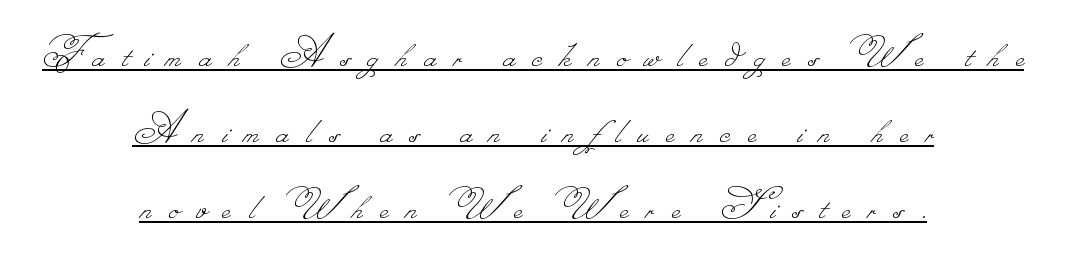
Q: Is the text bold? A: No.
Q: Is the text underlined? A: Yes.
Q: How is the paragraph aligned? A: Centered.
Q: Is the spacing between letters normal or unusually wide? A: Unusually wide.
Q: Is the spacing between lines tight, normal or loose? A: Normal.
Q: Width (condensed, normal, or wide)? A: Normal.
Q: Stroke contrast? A: Low.
Q: Monospaced? A: No.
